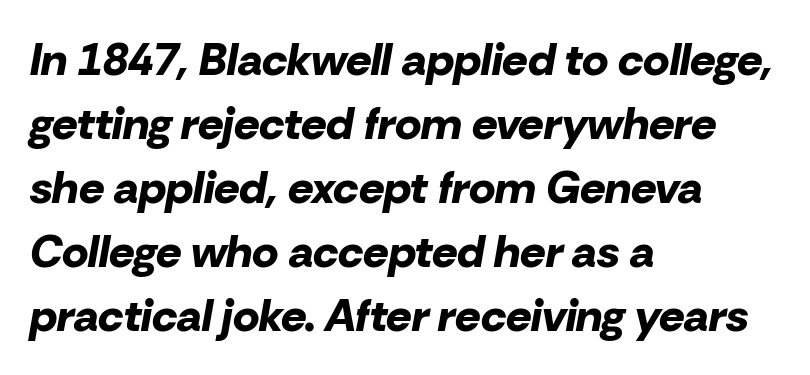
The image shows 45 px bold type, italic (leaning right); set left-aligned, normal line spacing (1.42x), normal letter spacing, not underlined; low stroke contrast and a medium x-height.
